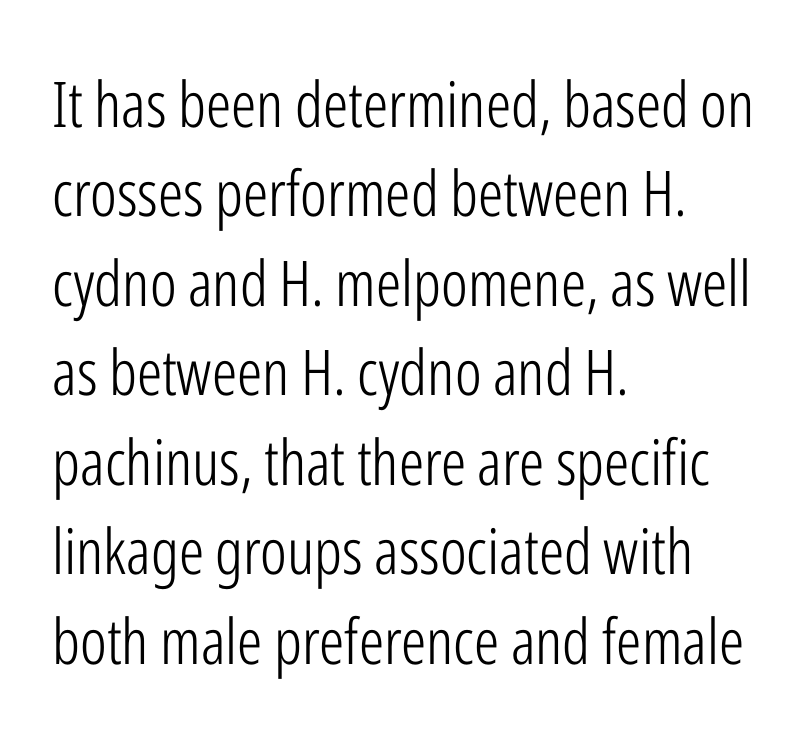
The lettering holds an erect, upright posture throughout. Nobody touched the tracking dial on this one. The passage shown stacks its lines at a standard gap. All the whitespace from short lines collects on the right.
